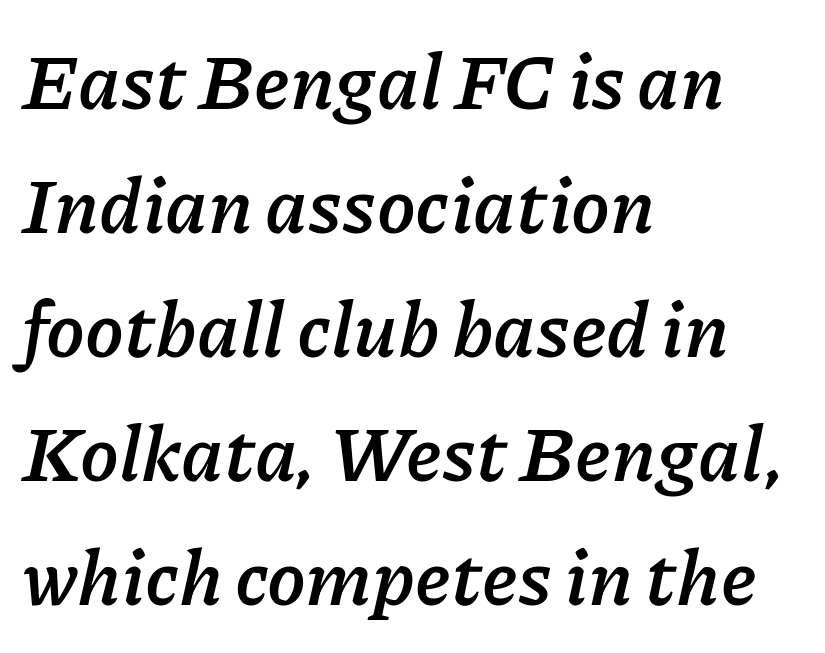
{"italic": "yes", "lean": "right", "slant_degrees": 11, "bold": "yes", "weight": "semibold", "width": "normal", "stroke_contrast": "low", "x_height": "medium", "monospaced": "no", "underline": "no", "align": "left", "line_spacing": "normal", "line_spacing_ratio": 1.59, "letter_spacing": "normal", "letter_spacing_em": 0.0, "glyph_px": 78}
